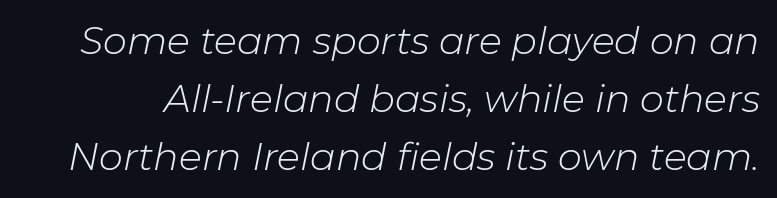
The image shows 38 px light type, italic (leaning right); set normal line spacing (1.53x), normal letter spacing, not underlined; low stroke contrast and a medium x-height.
